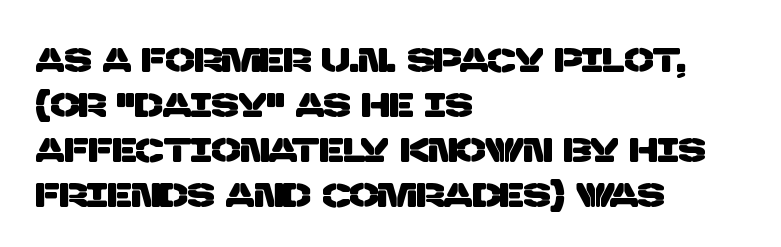
Q: Is the typeface a serif or a sans-serif typeface? A: Sans-serif.
Q: Is the text underlined? A: No.
Q: How is the paragraph aligned? A: Left-aligned.
Q: Is the spacing between letters normal or unusually wide? A: Normal.
Q: Is the spacing between lines tight, normal or loose? A: Normal.
Q: Width (condensed, normal, or wide)? A: Normal.
Q: Stroke contrast? A: Low.
Q: x-height? A: Large.
Q: Monospaced? A: No.
